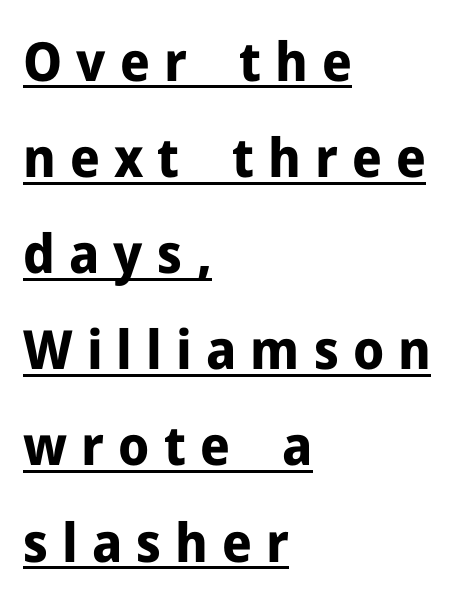
A typesetter would mark this as roman, not italic. The characters look thick and weighty, a clear bold. This rendering uses left alignment, leaving the right contour irregular. In terms of letterform style, serifs are entirely absent. This sample carries an underscore along the baseline area. Letter spacing: wide.
